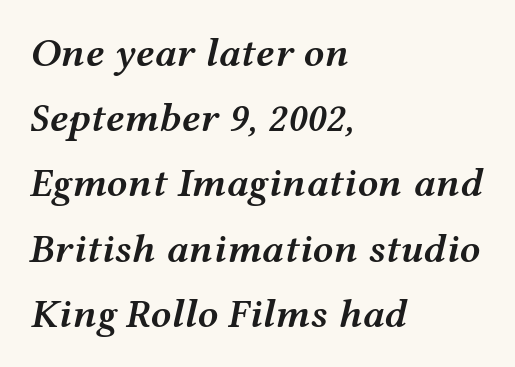
A somewhat darkened texture: the type is semibold rather than bold. Any mark beneath the type? The region is blank. Does the leading feel generous? No, just average. The passage shown is typed in a proportional face where columns would drift.
